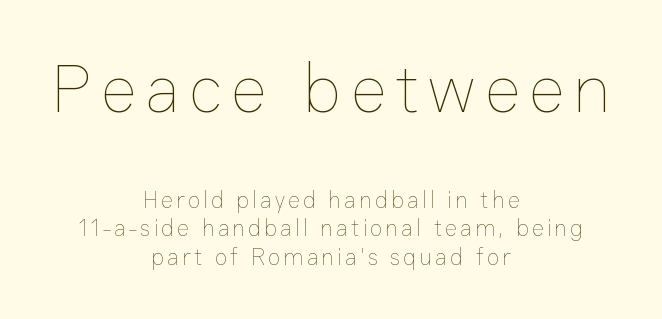
{"italic": "no", "bold": "no", "weight": "thin", "width": "normal", "stroke_contrast": "low", "x_height": "medium", "monospaced": "no", "underline": "no", "align": "center", "line_spacing_ratio": 1.23, "larger_block": "first", "size_ratio": 2.96, "glyph_px": 68}
